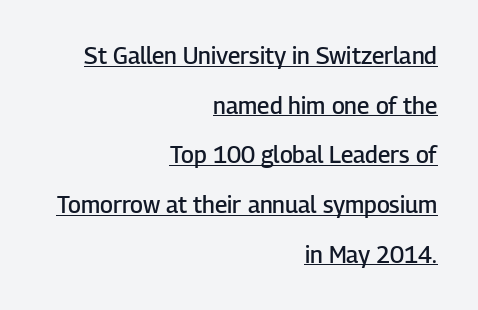
A flush-right, rag-left setting is used for this passage. Loosely led — the rows are spread out. Words appear dense and cohesive because spacing is normal. Do the letters lean? They stand straight.
